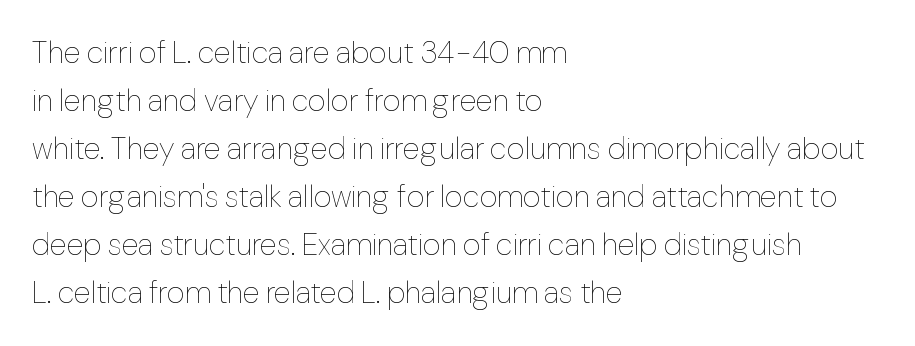
Notice how descenders clear the ascenders below comfortably — that's standard leading. The space directly below the letters is spotless. Vertical stems look standard width or narrower in stroke. Letter spacing: default. Character widths vary here, with narrow letters taking less room than wide ones.
